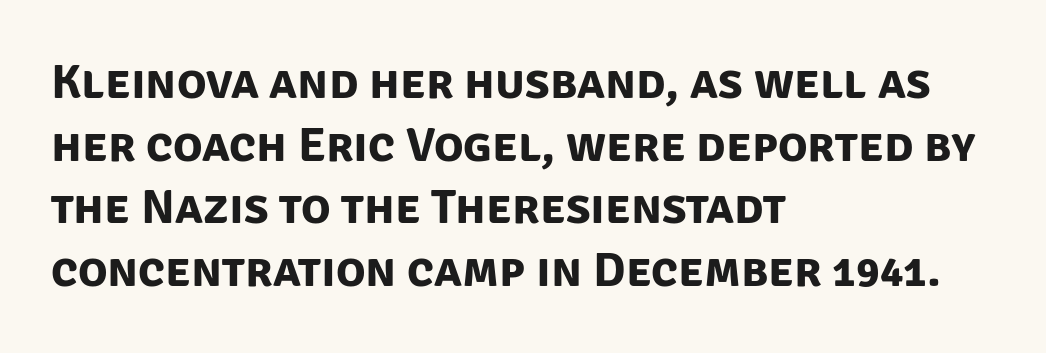
These lines keep a tight, regular rhythm from letter to letter. The space directly below the letters is spotless. If you drew a ruler down the left edge, every line would touch it. How heavy is the stroke? Heavy — this is a bold.
